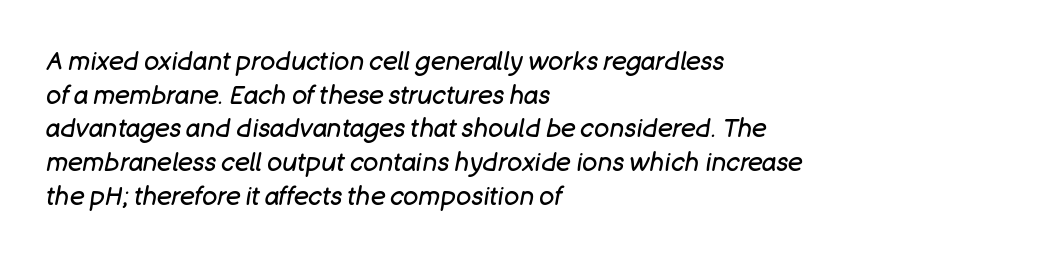
The gaps between neighbouring characters are ordinary and unremarkable. Compared with a typical body face, this is equally light or lighter still. This sample keeps an unexceptional amount of space between lines. Horizontal alignment here is leftward, the default for most running prose. The letters are slanted; this is an italic face.
